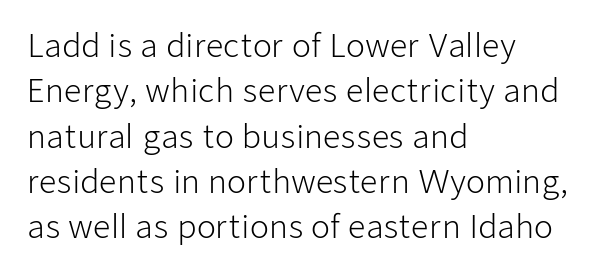
Vertical strokes here are truly vertical. Honestly, the row spacing looks completely unremarkable. What kind of face is this? One without serifs — a sans. The rendering uses natural spacing where letterforms have individual widths. A light-to-regular cut is what we see here.
